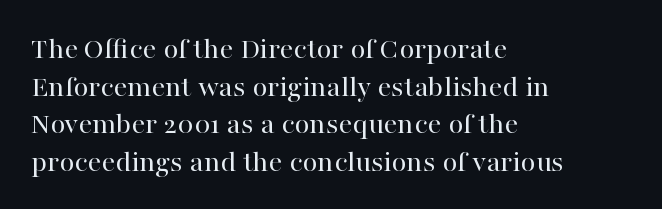
Q: Is the text bold? A: No.
Q: Is the text italic (slanted)? A: No, it is upright.
Q: Is the typeface a serif or a sans-serif typeface? A: Serif.
Q: Is the text underlined? A: No.
Q: How is the paragraph aligned? A: Left-aligned.
Q: Is the spacing between letters normal or unusually wide? A: Normal.
Q: Width (condensed, normal, or wide)? A: Normal.
Q: Stroke contrast? A: High.
Q: x-height? A: Medium.
Q: Monospaced? A: No.
